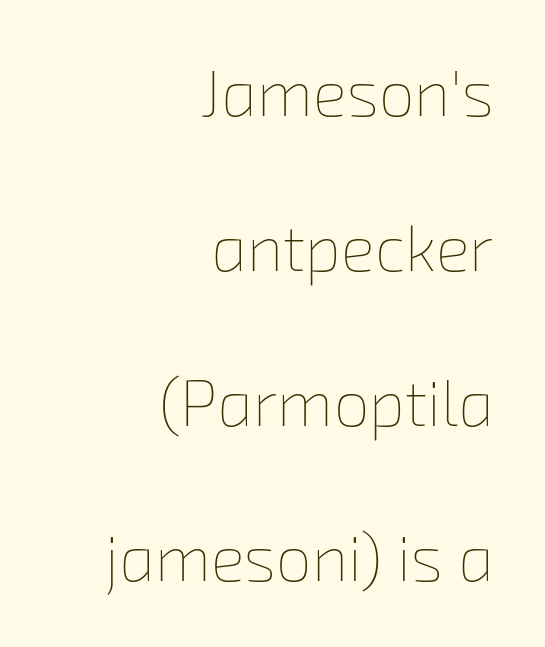
{"bold": "no", "weight": "thin", "width": "normal", "stroke_contrast": "low", "x_height": "medium", "monospaced": "no", "underline": "no", "align": "right", "line_spacing": "loose", "line_spacing_ratio": 2.42, "letter_spacing": "normal", "letter_spacing_em": 0.0, "glyph_px": 64}
